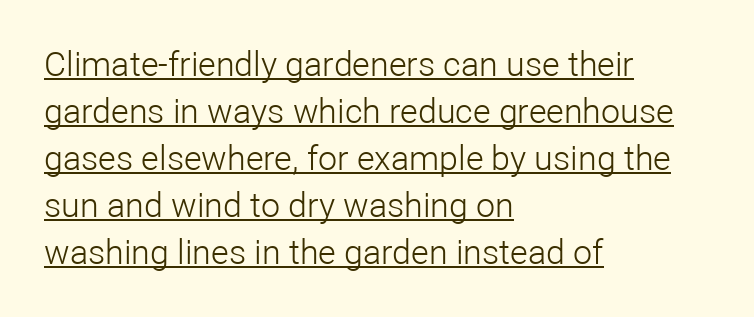
Q: Is the text bold? A: No.
Q: Is the text italic (slanted)? A: No, it is upright.
Q: Is the typeface a serif or a sans-serif typeface? A: Sans-serif.
Q: Is the text underlined? A: Yes.
Q: How is the paragraph aligned? A: Left-aligned.
Q: Is the spacing between letters normal or unusually wide? A: Normal.
Q: Is the spacing between lines tight, normal or loose? A: Normal.
Q: Width (condensed, normal, or wide)? A: Normal.
Q: Stroke contrast? A: Low.
Q: x-height? A: Medium.
Q: Monospaced? A: No.
